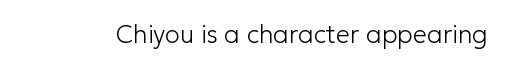
Q: Is the text bold? A: No.
Q: Is the text italic (slanted)? A: No, it is upright.
Q: Is the text underlined? A: No.
Q: Is the spacing between letters normal or unusually wide? A: Normal.
